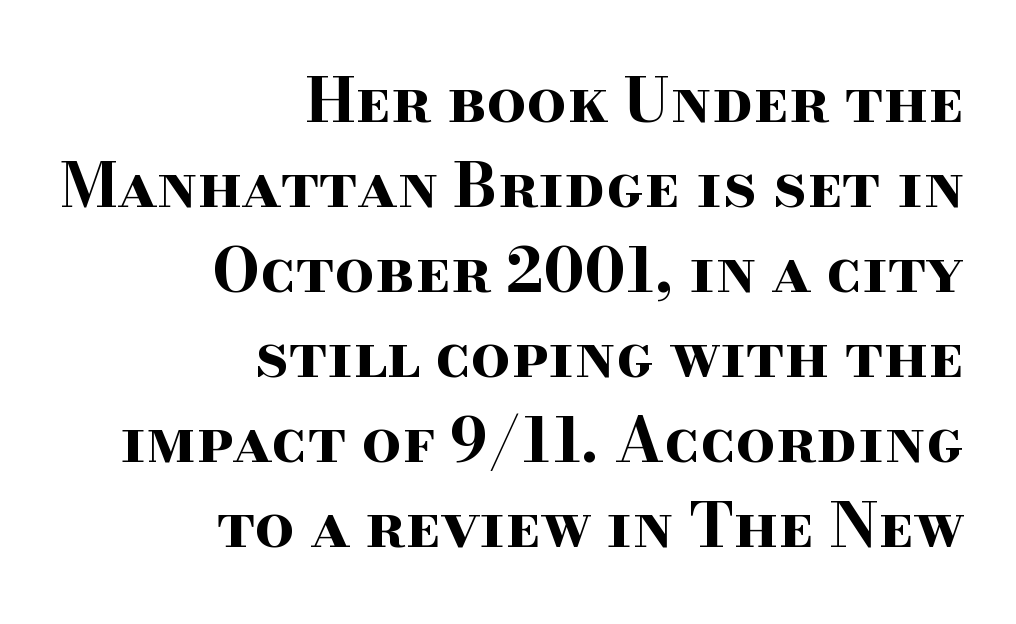
{"serif": "yes", "italic": "no", "bold": "yes", "weight": "bold", "width": "wide", "stroke_contrast": "high", "x_height": "small", "monospaced": "no", "underline": "no", "align": "right", "line_spacing": "normal", "line_spacing_ratio": 1.37, "letter_spacing": "normal", "letter_spacing_em": 0.0, "glyph_px": 62}
